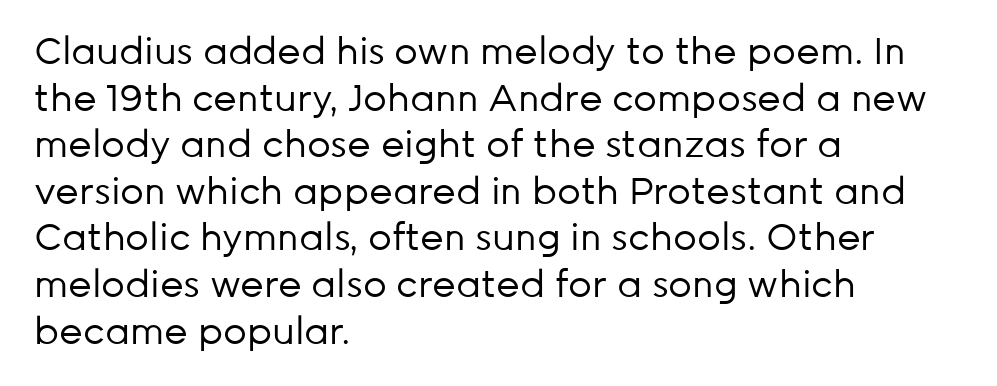
The image shows 37 px regular-weight sans-serif type, upright; set left-aligned, normal line spacing (1.26x), normal letter spacing, not underlined; low stroke contrast and a medium x-height.
